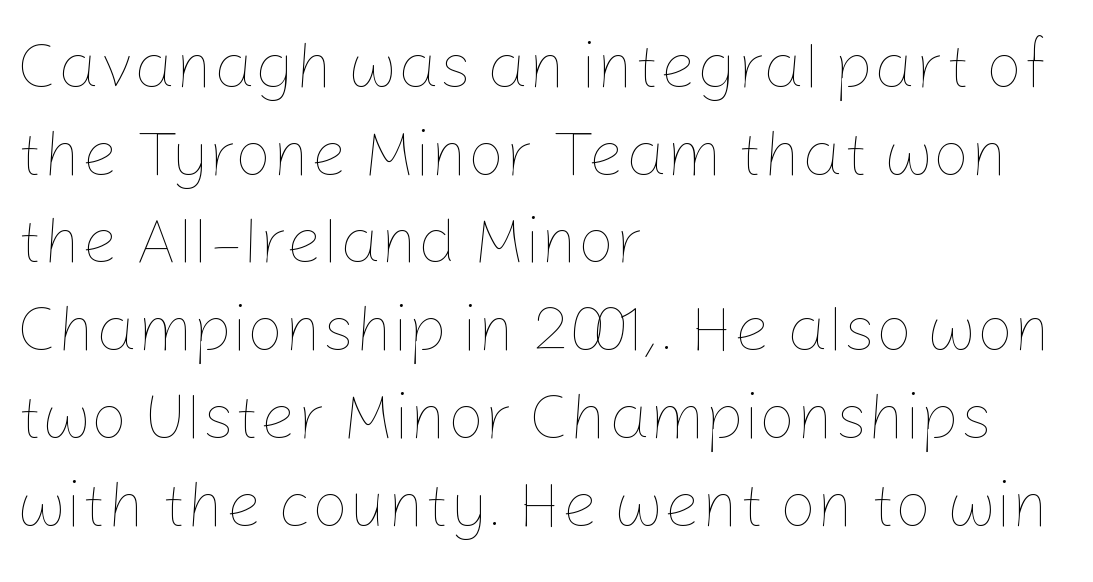
Letter spacing: default. The passage shown is not bold in any degree. The typography opts for an upright posture over an oblique one. The specimen omits any rule beneath the text block's lines. Regular leading. If you drew a ruler down the left edge, every line would touch it.
